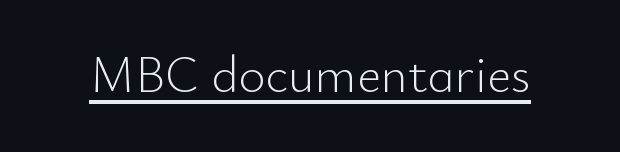
The image shows 52 px light sans-serif type, upright; set normal letter spacing, underlined; low stroke contrast and a small x-height.
